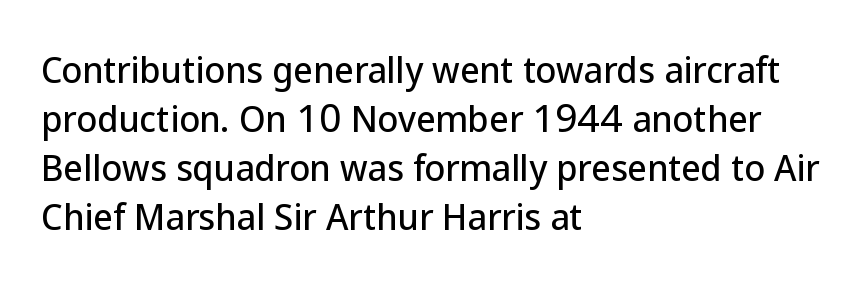
The image shows 34 px sans-serif type, upright; set left-aligned, normal line spacing (1.44x), normal letter spacing, not underlined; low stroke contrast and a medium x-height.
